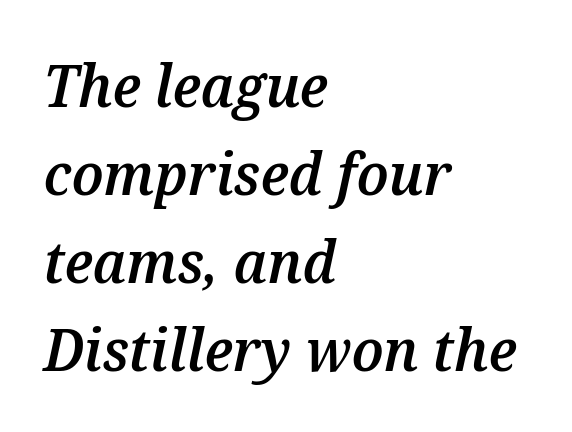
{"italic": "yes", "lean": "right", "slant_degrees": 12, "bold": "semi", "weight": "semibold", "width": "normal", "stroke_contrast": "medium", "x_height": "medium", "monospaced": "no", "underline": "no", "align": "left", "line_spacing": "normal", "line_spacing_ratio": 1.49, "letter_spacing": "normal", "letter_spacing_em": 0.0, "glyph_px": 59}
